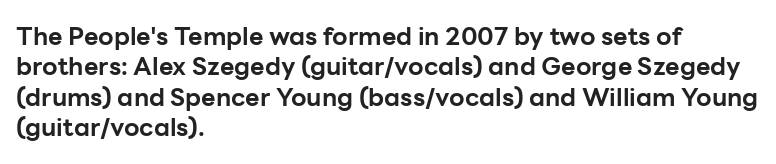
{"italic": "no", "bold": "yes", "underline": "no", "align": "left", "line_spacing_ratio": 1.22, "letter_spacing": "normal", "letter_spacing_em": 0.0, "glyph_px": 25}
